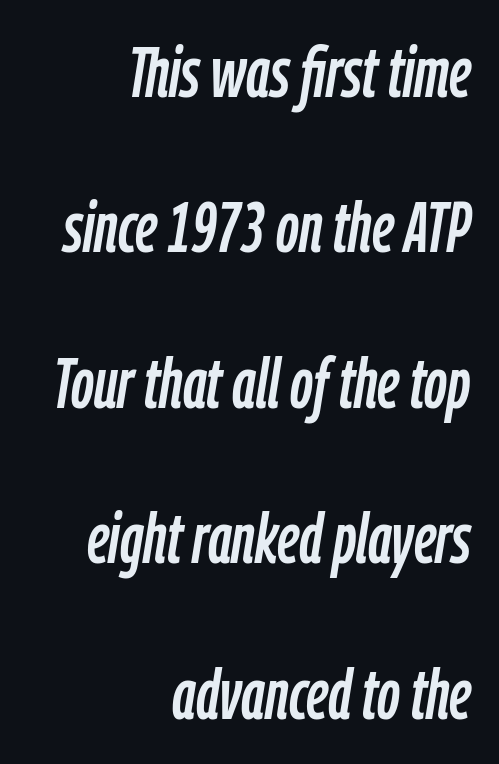
Q: Is the text italic (slanted)? A: Yes, it leans right by about 9 degrees.
Q: Is the text underlined? A: No.
Q: How is the paragraph aligned? A: Right-aligned.
Q: Is the spacing between letters normal or unusually wide? A: Normal.
Q: Is the spacing between lines tight, normal or loose? A: Loose.
Q: Width (condensed, normal, or wide)? A: Condensed.
Q: Stroke contrast? A: Low.
Q: x-height? A: Medium.
Q: Monospaced? A: No.
